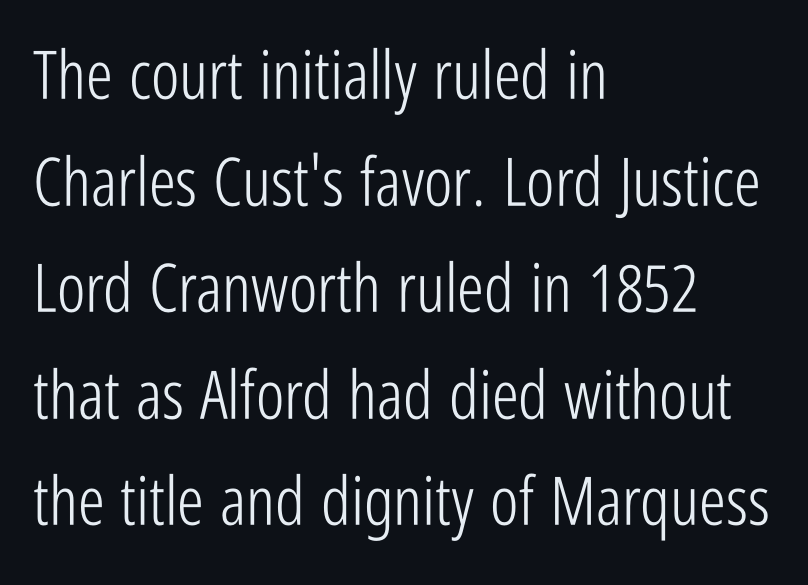
The letterforms sit shoulder to shoulder at normal distance. The specimen omits any rule beneath the text block's lines. Is this a sans? Yes — the strokes have no serifs. The block of text has a typical density, with ordinary space between rows. Stem width sits at or under what a default text font uses. Each letter keeps its own natural width here, so spacing adapts to shape.
